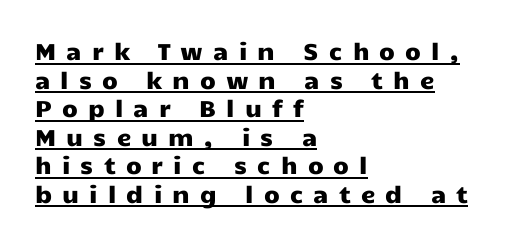
{"italic": "no", "underline": "yes", "align": "left", "line_spacing_ratio": 1.24, "letter_spacing": "wide", "letter_spacing_em": 0.44, "glyph_px": 23}
